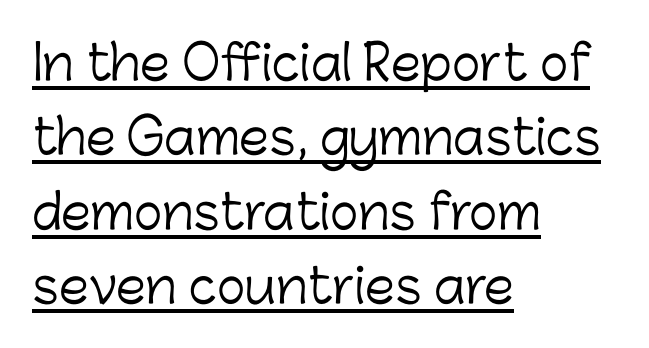
The image shows 48 px light sans-serif type, upright; set left-aligned, normal line spacing (1.55x), normal letter spacing, underlined; low stroke contrast and a medium x-height.
